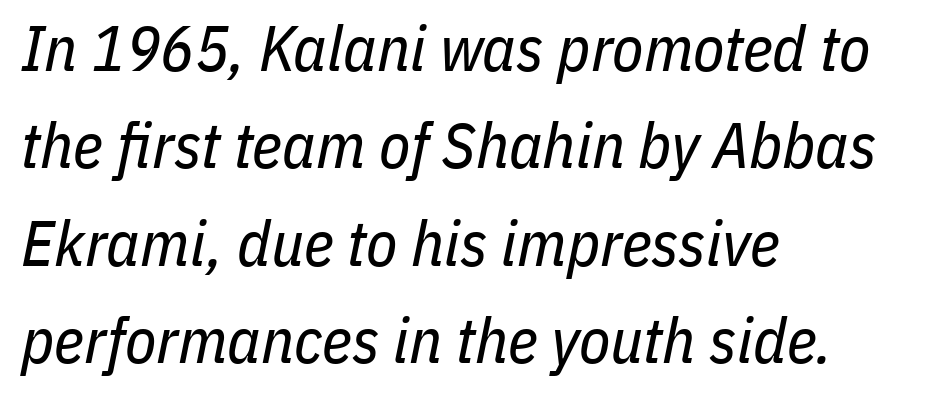
{"italic": "yes", "lean": "right", "slant_degrees": 11, "bold": "no", "weight": "regular", "width": "condensed", "stroke_contrast": "low", "x_height": "medium", "monospaced": "no", "underline": "no", "align": "left", "line_spacing": "normal", "line_spacing_ratio": 1.52, "letter_spacing": "normal", "letter_spacing_em": 0.0, "glyph_px": 64}
